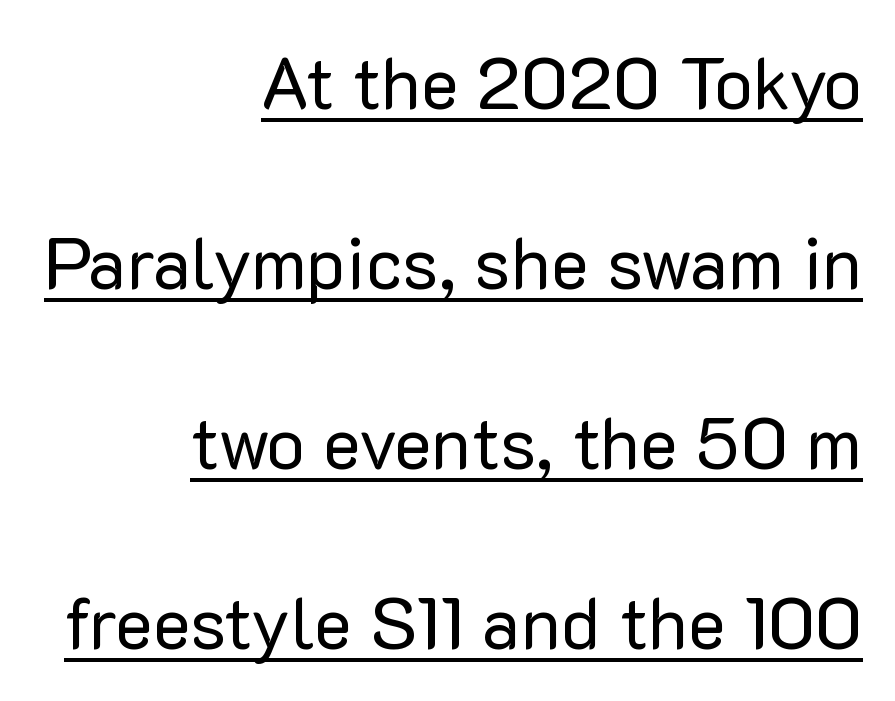
The image shows 72 px regular-weight sans-serif type, upright; set right-aligned, loose line spacing (2.5x), normal letter spacing, underlined; low stroke contrast and a medium x-height.
